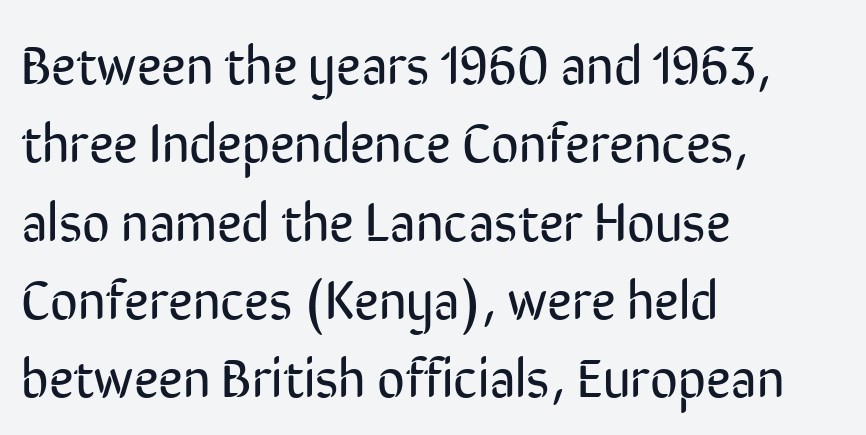
The letterforms sit at book weight or below. There is no visible air inserted between adjacent glyphs. Note the varied advance widths — an 'i' is clearly narrower than an 'm'. A typesetter would mark this as roman, not italic. I'd call this a sans setting — the letters go barefoot.
